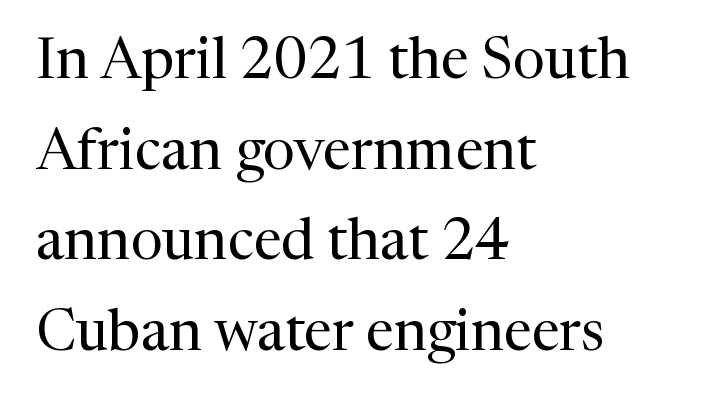
Q: Is the text bold? A: No.
Q: Is the text italic (slanted)? A: No, it is upright.
Q: Is the typeface a serif or a sans-serif typeface? A: Serif.
Q: Is the text underlined? A: No.
Q: How is the paragraph aligned? A: Left-aligned.
Q: Is the spacing between letters normal or unusually wide? A: Normal.
Q: Is the spacing between lines tight, normal or loose? A: Normal.
Q: Width (condensed, normal, or wide)? A: Normal.
Q: Stroke contrast? A: Medium.
Q: x-height? A: Medium.
Q: Monospaced? A: No.
